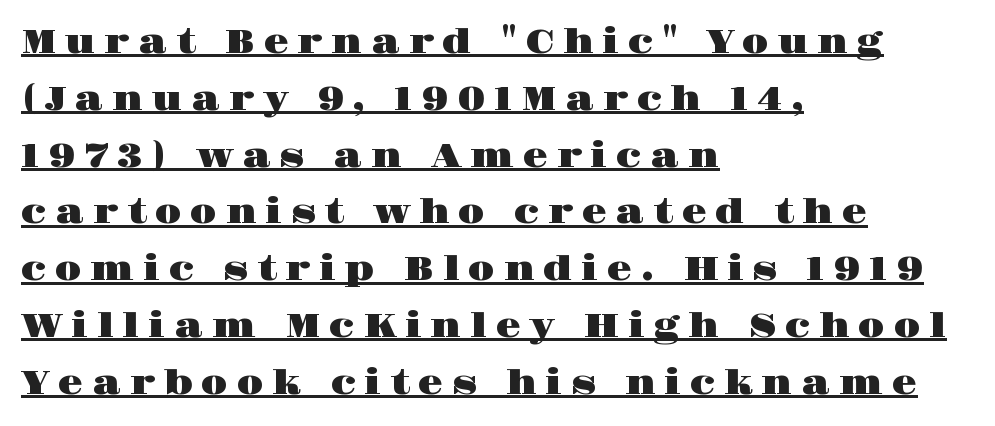
Q: Is the text italic (slanted)? A: No, it is upright.
Q: Is the typeface a serif or a sans-serif typeface? A: Serif.
Q: Is the text underlined? A: Yes.
Q: How is the paragraph aligned? A: Left-aligned.
Q: Is the spacing between letters normal or unusually wide? A: Unusually wide.
Q: Width (condensed, normal, or wide)? A: Wide.
Q: Stroke contrast? A: High.
Q: x-height? A: Large.
Q: Monospaced? A: No.
